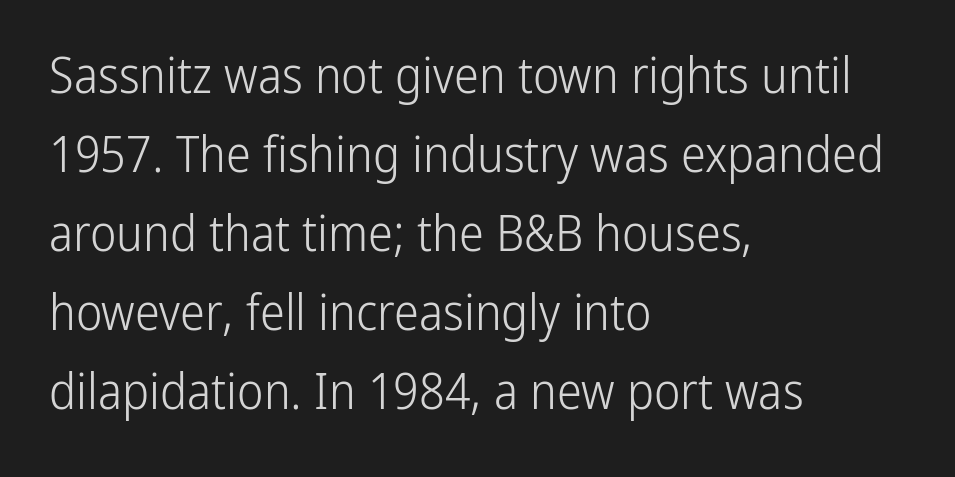
Q: Is the text bold? A: No.
Q: Is the text italic (slanted)? A: No, it is upright.
Q: Is the typeface a serif or a sans-serif typeface? A: Sans-serif.
Q: Is the text underlined? A: No.
Q: How is the paragraph aligned? A: Left-aligned.
Q: Is the spacing between letters normal or unusually wide? A: Normal.
Q: Is the spacing between lines tight, normal or loose? A: Normal.
Q: Width (condensed, normal, or wide)? A: Condensed.
Q: Stroke contrast? A: Low.
Q: x-height? A: Medium.
Q: Monospaced? A: No.
